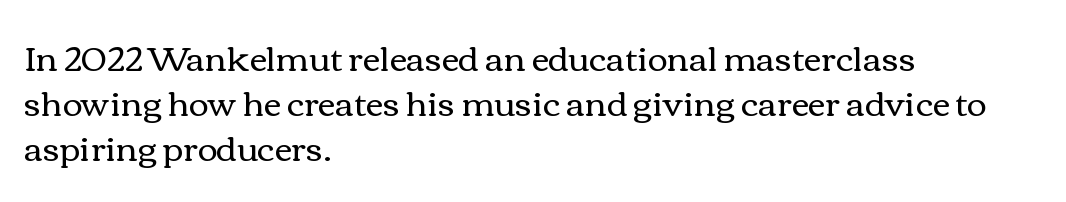
Q: Is the text bold? A: No.
Q: Is the text italic (slanted)? A: No, it is upright.
Q: Is the text underlined? A: No.
Q: How is the paragraph aligned? A: Left-aligned.
Q: Is the spacing between letters normal or unusually wide? A: Normal.
Q: Is the spacing between lines tight, normal or loose? A: Normal.
Q: Width (condensed, normal, or wide)? A: Wide.
Q: x-height? A: Medium.
Q: Monospaced? A: No.
